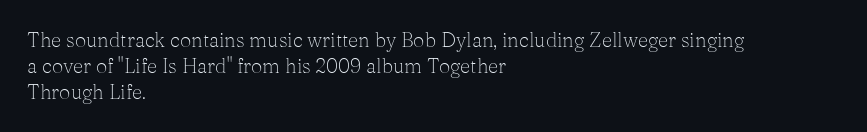
Where is the straight margin? On the left. This sample keeps an unexceptional amount of space between lines. The typesetting does not lean heavy: it is not bold. The gaps between neighbouring characters are ordinary and unremarkable. A clean baseline with only descenders dipping below it.
